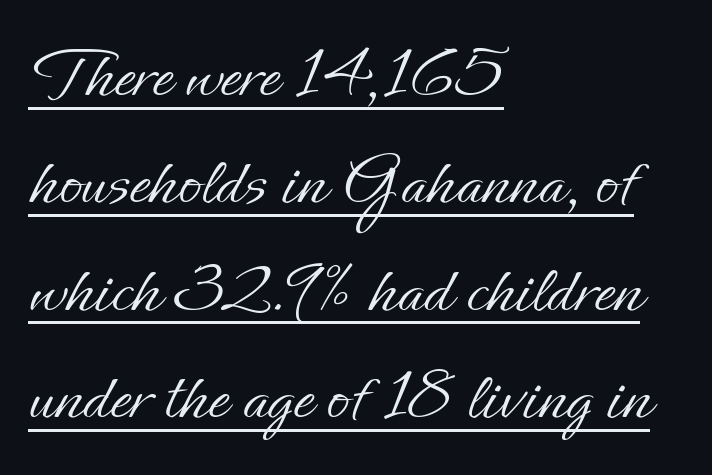
The image shows 74 px light type; set left-aligned, normal line spacing (1.45x), normal letter spacing, underlined; low stroke contrast and a small x-height.
